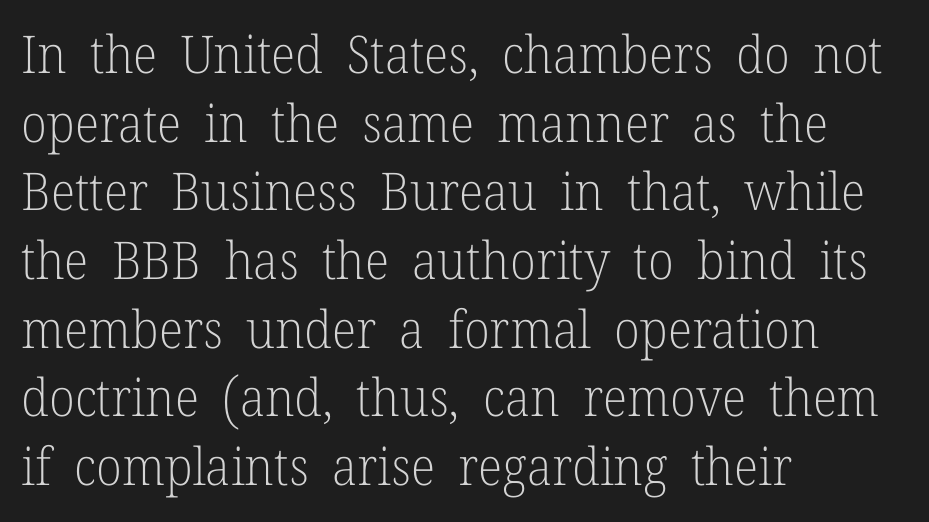
Q: Is the text bold? A: No.
Q: Is the text italic (slanted)? A: No, it is upright.
Q: Is the typeface a serif or a sans-serif typeface? A: Serif.
Q: Is the text underlined? A: No.
Q: How is the paragraph aligned? A: Left-aligned.
Q: Is the spacing between letters normal or unusually wide? A: Normal.
Q: Is the spacing between lines tight, normal or loose? A: Normal.
Q: Width (condensed, normal, or wide)? A: Normal.
Q: Stroke contrast? A: Low.
Q: x-height? A: Medium.
Q: Monospaced? A: No.
